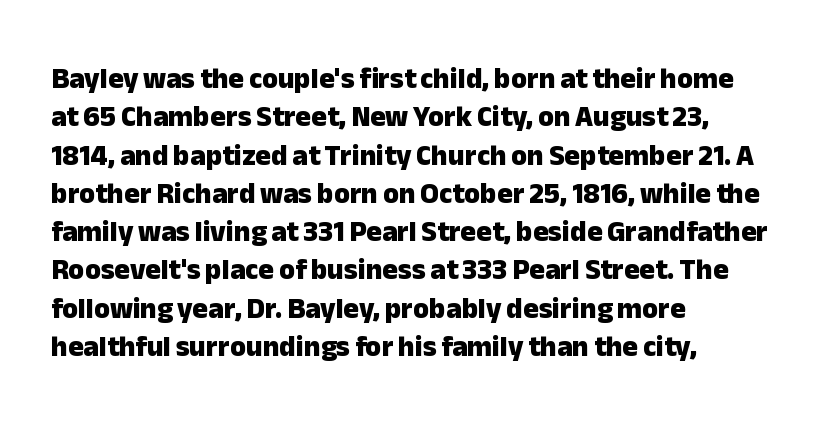
Q: Is the text bold? A: Yes.
Q: Is the text italic (slanted)? A: No, it is upright.
Q: Is the typeface a serif or a sans-serif typeface? A: Sans-serif.
Q: Is the text underlined? A: No.
Q: How is the paragraph aligned? A: Left-aligned.
Q: Is the spacing between letters normal or unusually wide? A: Normal.
Q: Is the spacing between lines tight, normal or loose? A: Normal.
Q: Width (condensed, normal, or wide)? A: Normal.
Q: Stroke contrast? A: Low.
Q: x-height? A: Medium.
Q: Monospaced? A: No.
